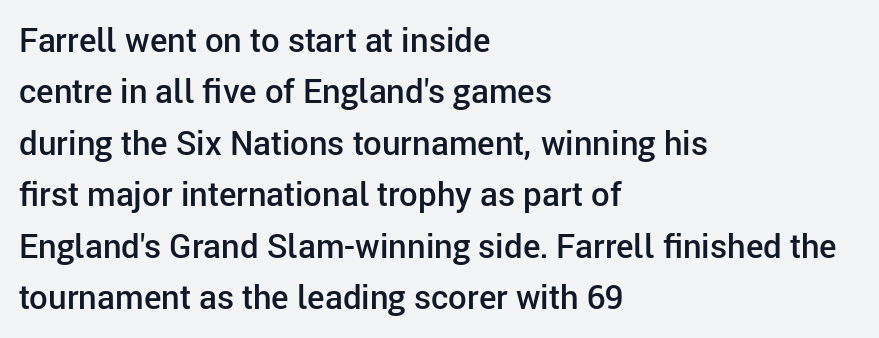
The image shows 33 px semibold sans-serif type, upright; set left-aligned, normal line spacing (1.56x), normal letter spacing, not underlined; low stroke contrast and a medium x-height.
